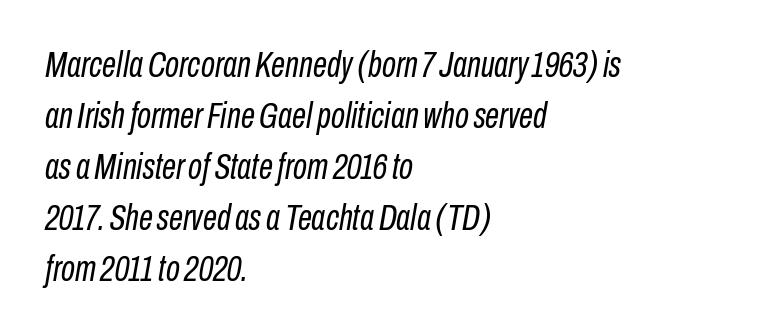
{"italic": "yes", "lean": "right", "slant_degrees": 10, "bold": "no", "weight": "regular", "width": "condensed", "stroke_contrast": "low", "x_height": "medium", "monospaced": "no", "underline": "no", "align": "left", "line_spacing": "normal", "line_spacing_ratio": 1.42, "letter_spacing": "normal", "letter_spacing_em": 0.0, "glyph_px": 36}
